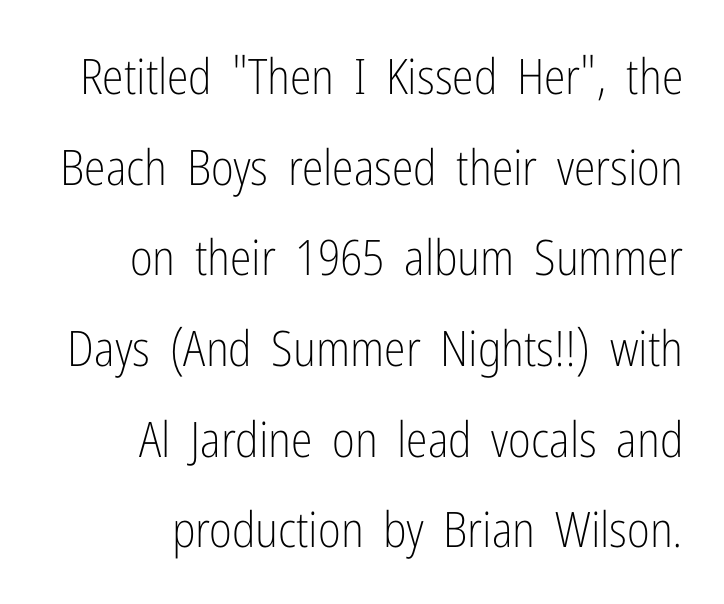
This sample has the flowing, uneven cadence of proportional lettering. Alignment: flush right. The text was rendered using a sans face with plain stroke endings. Anything drawn beneath the words? Only blank space. Stems and bowls with no extra thickness — not bold.
